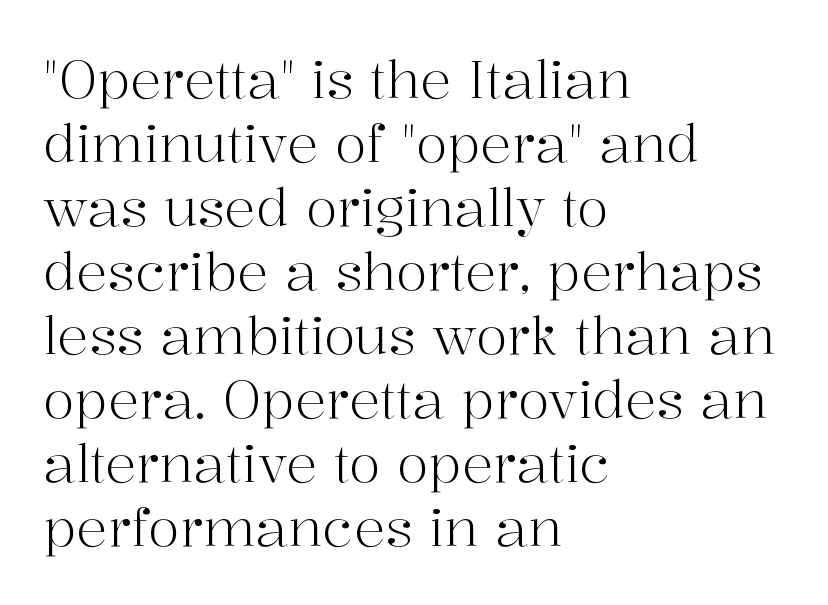
Q: Is the text bold? A: No.
Q: Is the text italic (slanted)? A: No, it is upright.
Q: Is the typeface a serif or a sans-serif typeface? A: Serif.
Q: Is the text underlined? A: No.
Q: How is the paragraph aligned? A: Left-aligned.
Q: Is the spacing between letters normal or unusually wide? A: Normal.
Q: Width (condensed, normal, or wide)? A: Normal.
Q: Stroke contrast? A: High.
Q: x-height? A: Medium.
Q: Monospaced? A: No.
